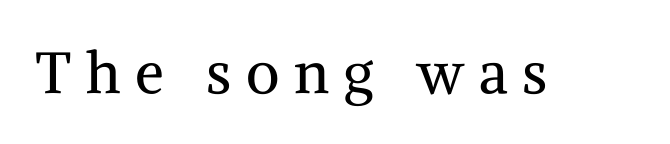
The image shows 58 px regular-weight serif type, upright; set unusually wide letter spacing (+0.25 em), not underlined; medium stroke contrast and a medium x-height.
